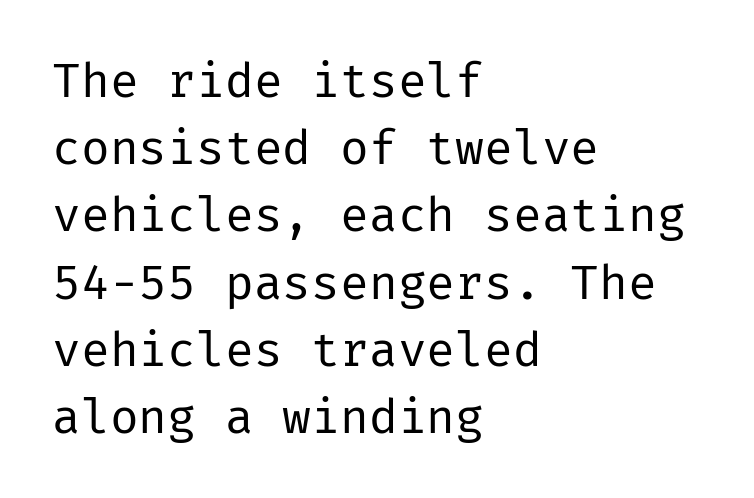
The image shows 48 px regular-weight sans-serif type, upright; set left-aligned, normal line spacing (1.4x), normal letter spacing, not underlined; low stroke contrast and a medium x-height.
